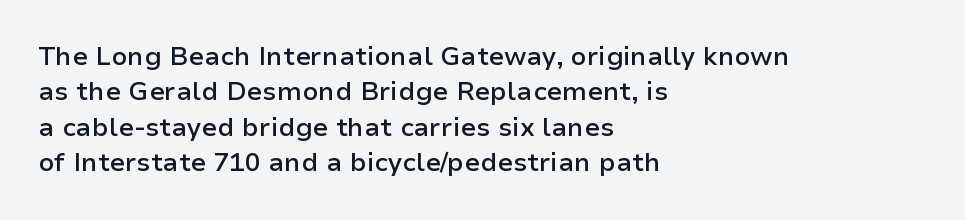
Q: Is the text bold? A: Semi-bold.
Q: Is the text italic (slanted)? A: No, it is upright.
Q: Is the text underlined? A: No.
Q: How is the paragraph aligned? A: Left-aligned.
Q: Is the spacing between letters normal or unusually wide? A: Normal.
Q: Is the spacing between lines tight, normal or loose? A: Normal.
